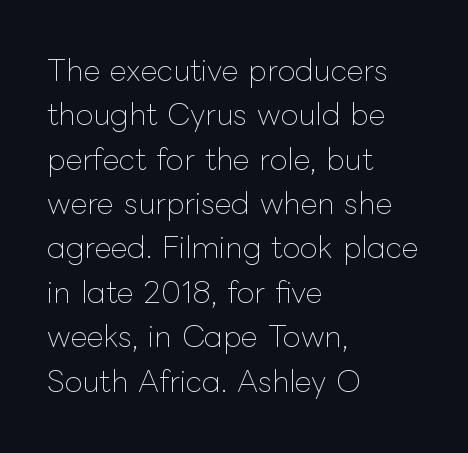
Q: Is the text bold? A: No.
Q: Is the text italic (slanted)? A: No, it is upright.
Q: Is the text underlined? A: No.
Q: How is the paragraph aligned? A: Left-aligned.
Q: Is the spacing between letters normal or unusually wide? A: Normal.
Q: Is the spacing between lines tight, normal or loose? A: Normal.
Q: Width (condensed, normal, or wide)? A: Normal.
Q: Stroke contrast? A: Low.
Q: x-height? A: Medium.
Q: Monospaced? A: No.
